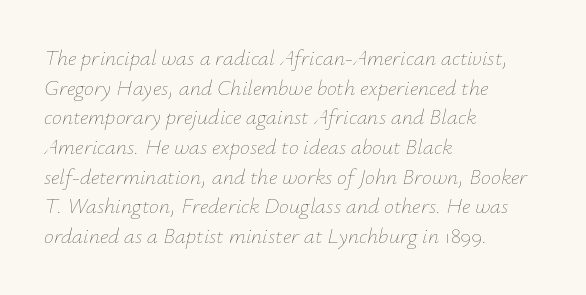
The image shows 22 px text type, italic (leaning right); set left-aligned, normal line spacing (1.35x), normal letter spacing, not underlined.
